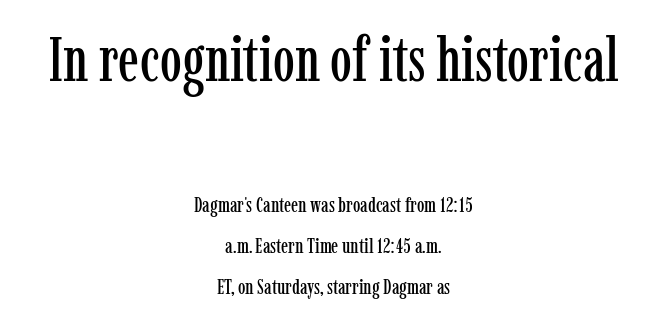
Caption: multi-line text, centered on the measure. Check where the strokes stop: tiny serifs finish them off. Note the varied advance widths — an 'i' is clearly narrower than an 'm'. The designer dialed line spacing up above the default.
